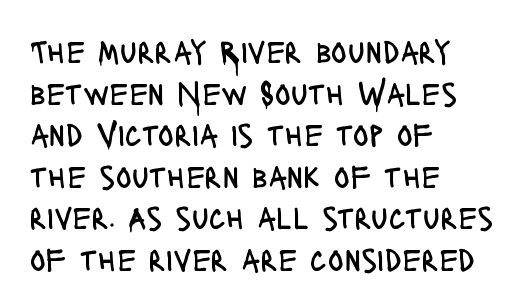
The image shows 33 px regular-weight, condensed sans-serif type, upright; set left-aligned, normal line spacing (1.26x), normal letter spacing, not underlined; low stroke contrast and a large x-height.
